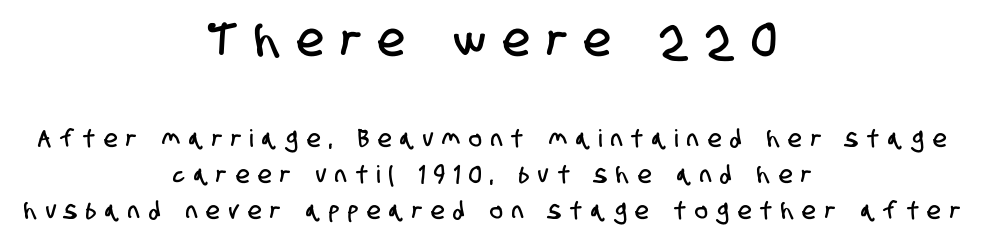
Q: Is the typeface a serif or a sans-serif typeface? A: Sans-serif.
Q: Is the text underlined? A: No.
Q: How is the paragraph aligned? A: Centered.
Q: Is the spacing between letters normal or unusually wide? A: Unusually wide.
Q: Is the spacing between lines tight, normal or loose? A: Normal.
Q: Which block of text is set in a larger size, the first (top) or the second (bottom)? A: The first (top) one.
Q: Width (condensed, normal, or wide)? A: Condensed.
Q: Stroke contrast? A: Low.
Q: x-height? A: Large.
Q: Monospaced? A: No.
